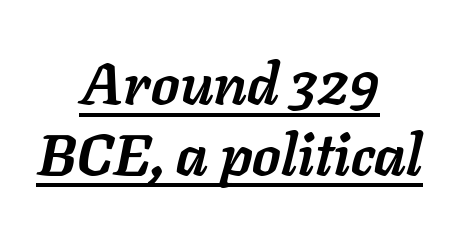
Q: Is the text bold? A: Yes.
Q: Is the text italic (slanted)? A: Yes, it leans right by about 11 degrees.
Q: Is the text underlined? A: Yes.
Q: How is the paragraph aligned? A: Centered.
Q: Is the spacing between letters normal or unusually wide? A: Normal.
Q: Width (condensed, normal, or wide)? A: Normal.
Q: Stroke contrast? A: Low.
Q: x-height? A: Medium.
Q: Monospaced? A: No.
